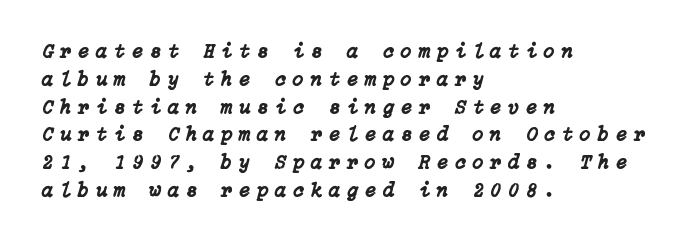
These lines stack with their left ends in a neat column. Loose tracking; the words dissolve into strings of separated letters. Honestly, the row spacing looks completely unremarkable. Compared with ordinary roman type, these characters are visibly tilted. The string is rendered with underlining switched off.
